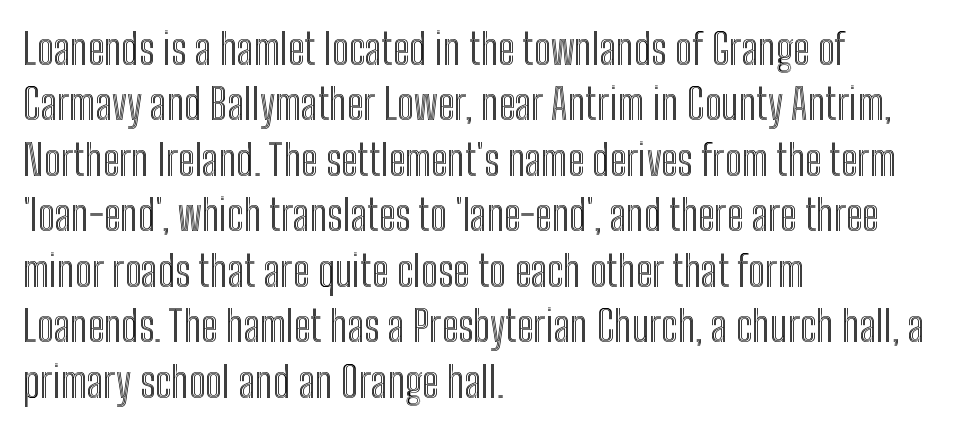
Notice how descenders clear the ascenders below comfortably — that's standard leading. Nothing unusual about the tracking: characters are spaced as the font intends. Which margin do the lines hug? The left one — the right edge is uneven. Proportional: the letters do not fall into vertical columns. A roman cut, with each character standing at attention.
